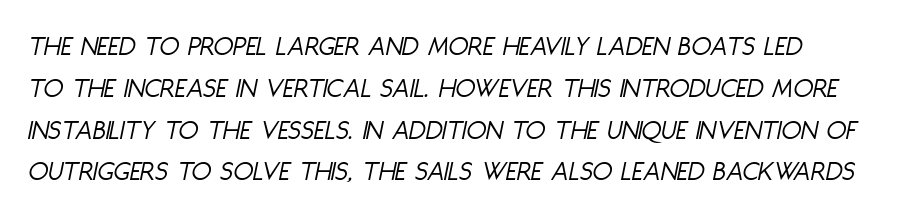
The horizontal fit of the characters is conventional and even. The rendering uses natural spacing where letterforms have individual widths. Emphasis-style slanted type is in use. Alignment: flush left. Rule under the text: the space is simply empty. The block of text has a typical density, with ordinary space between rows.
